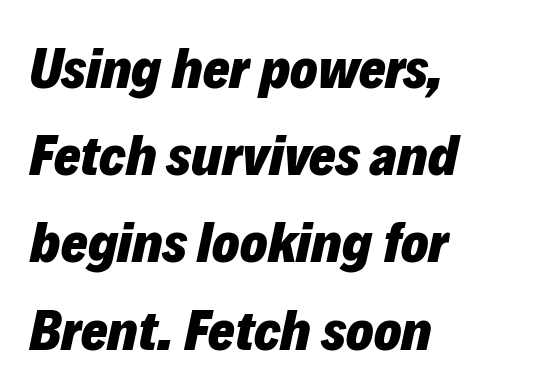
The image shows 57 px heavy type, italic (leaning right); set left-aligned, normal line spacing (1.53x), normal letter spacing, not underlined; low stroke contrast and a medium x-height.
